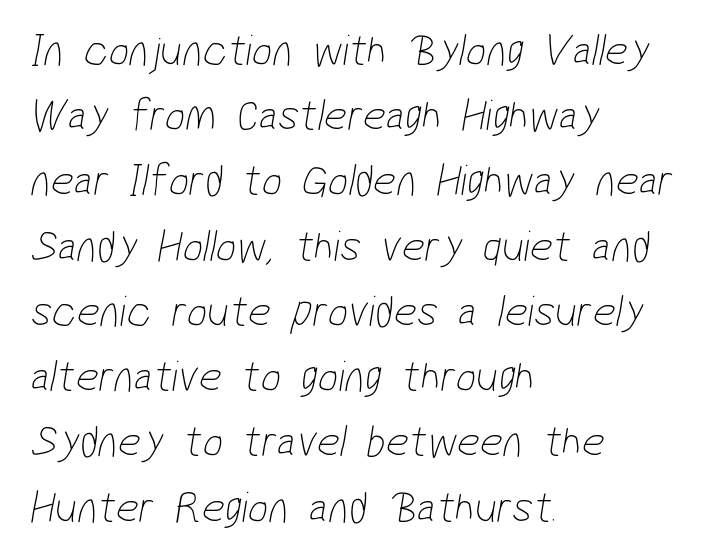
Character widths vary here, with narrow letters taking less room than wide ones. Casual observation: everything's shoved over to the left. Heft: none added — not bold. The line texture is even and compact thanks to regular tracking.
